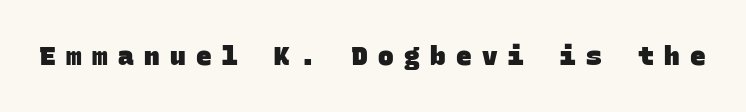
Plain, unruled lines of type. This rendering widens character spacing well past its baseline value. Every letter is thick-stroked: bold, no question.
